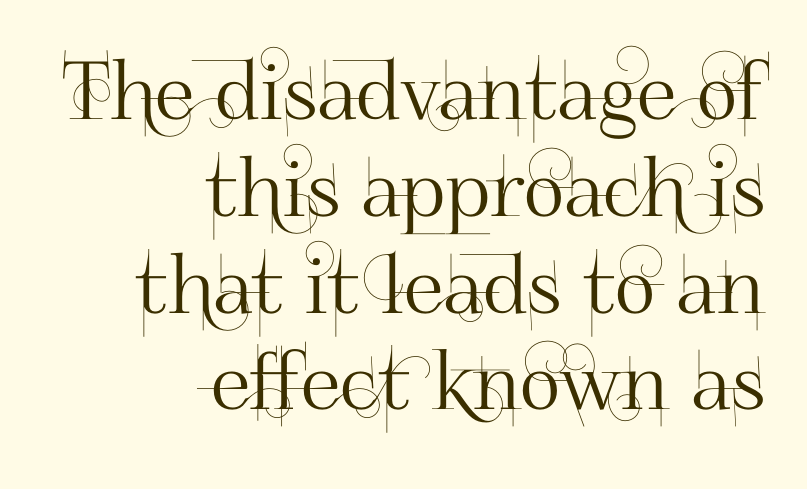
Q: Is the text italic (slanted)? A: No, it is upright.
Q: Is the typeface a serif or a sans-serif typeface? A: Sans-serif.
Q: Is the text underlined? A: No.
Q: How is the paragraph aligned? A: Right-aligned.
Q: Is the spacing between letters normal or unusually wide? A: Normal.
Q: Width (condensed, normal, or wide)? A: Normal.
Q: Stroke contrast? A: High.
Q: x-height? A: Small.
Q: Monospaced? A: No.
